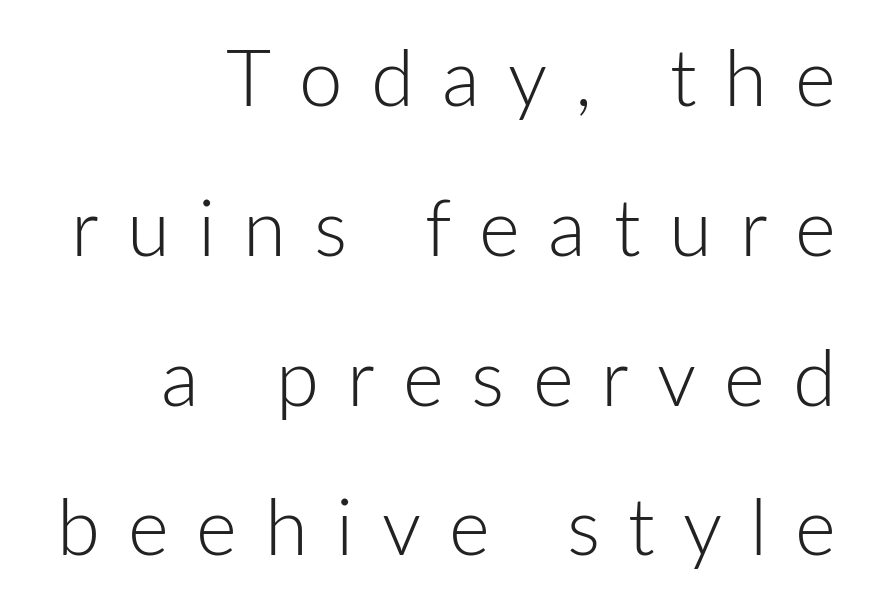
Q: Is the text bold? A: No.
Q: Is the text italic (slanted)? A: No, it is upright.
Q: Is the typeface a serif or a sans-serif typeface? A: Sans-serif.
Q: Is the text underlined? A: No.
Q: How is the paragraph aligned? A: Right-aligned.
Q: Is the spacing between letters normal or unusually wide? A: Unusually wide.
Q: Is the spacing between lines tight, normal or loose? A: Loose.
Q: Width (condensed, normal, or wide)? A: Normal.
Q: Stroke contrast? A: Low.
Q: x-height? A: Medium.
Q: Monospaced? A: No.
